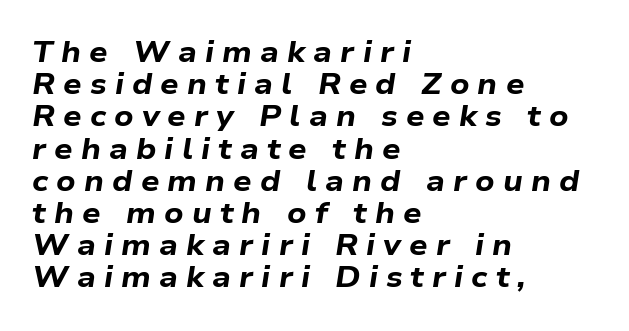
The image shows 29 px bold, wide type, italic (leaning right); set left-aligned, tight line spacing (1.11x), unusually wide letter spacing (+0.28 em), not underlined; low stroke contrast and a medium x-height.
